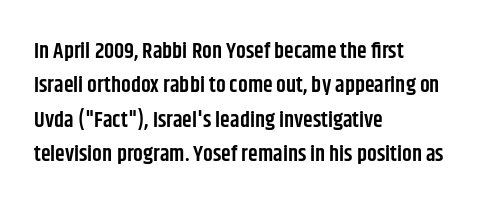
The image shows 22 px text type, upright; set left-aligned, normal line spacing (1.56x), normal letter spacing, not underlined.
